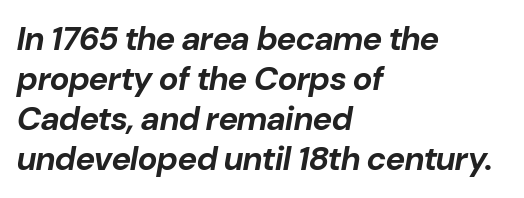
{"italic": "yes", "lean": "right", "slant_degrees": 10, "bold": "yes", "weight": "bold", "width": "normal", "stroke_contrast": "low", "x_height": "medium", "monospaced": "no", "underline": "no", "align": "left", "line_spacing_ratio": 1.21, "letter_spacing": "normal", "letter_spacing_em": 0.0, "glyph_px": 33}
